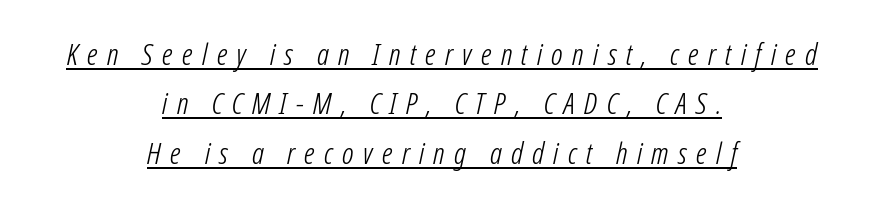
{"italic": "yes", "lean": "right", "slant_degrees": 12, "bold": "no", "weight": "light", "width": "condensed", "stroke_contrast": "low", "x_height": "medium", "monospaced": "no", "underline": "yes", "align": "center", "line_spacing": "normal", "line_spacing_ratio": 1.65, "letter_spacing": "wide", "letter_spacing_em": 0.31, "glyph_px": 30}
